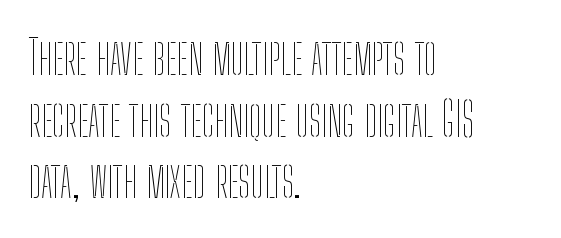
Successive baselines arrive at the customary interval. Left-aligned paragraph, ragged on the right. Spacing between characters is what you'd get straight out of the box. Do the letters lean? They stand straight. No letter is thick-stroked: the sample isn't bold.
